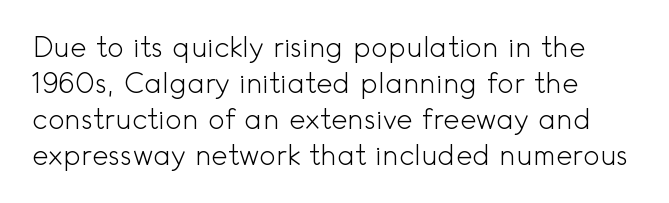
Q: Is the text bold? A: No.
Q: Is the text italic (slanted)? A: No, it is upright.
Q: Is the typeface a serif or a sans-serif typeface? A: Sans-serif.
Q: Is the text underlined? A: No.
Q: Is the spacing between letters normal or unusually wide? A: Normal.
Q: Is the spacing between lines tight, normal or loose? A: Normal.
Q: Width (condensed, normal, or wide)? A: Normal.
Q: x-height? A: Small.
Q: Monospaced? A: No.
